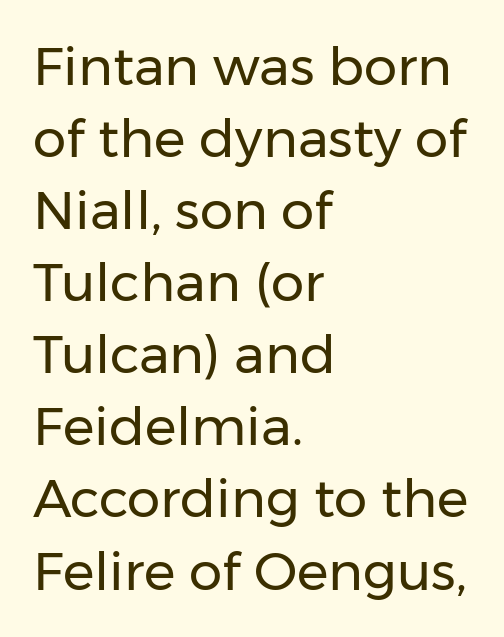
Q: Is the text bold? A: No.
Q: Is the text italic (slanted)? A: No, it is upright.
Q: Is the typeface a serif or a sans-serif typeface? A: Sans-serif.
Q: Is the text underlined? A: No.
Q: How is the paragraph aligned? A: Left-aligned.
Q: Is the spacing between letters normal or unusually wide? A: Normal.
Q: Is the spacing between lines tight, normal or loose? A: Normal.
Q: Width (condensed, normal, or wide)? A: Normal.
Q: Stroke contrast? A: Low.
Q: x-height? A: Medium.
Q: Monospaced? A: No.
